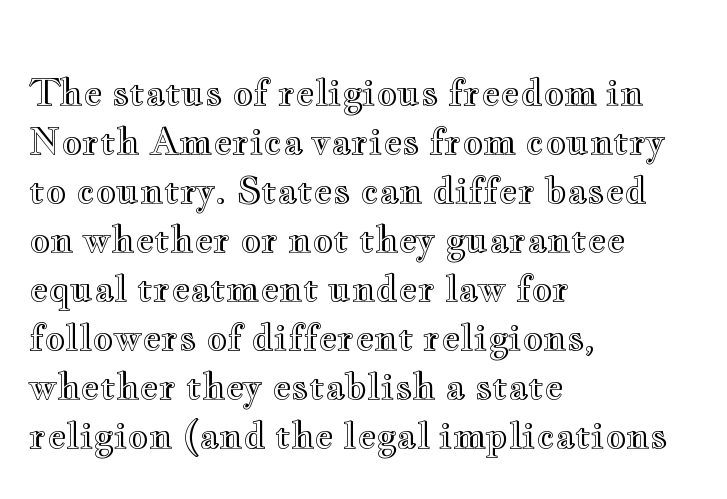
{"italic": "no", "width": "wide", "x_height": "small", "monospaced": "no", "underline": "no", "align": "left", "line_spacing": "normal", "line_spacing_ratio": 1.36, "letter_spacing": "normal", "letter_spacing_em": 0.0, "glyph_px": 36}
